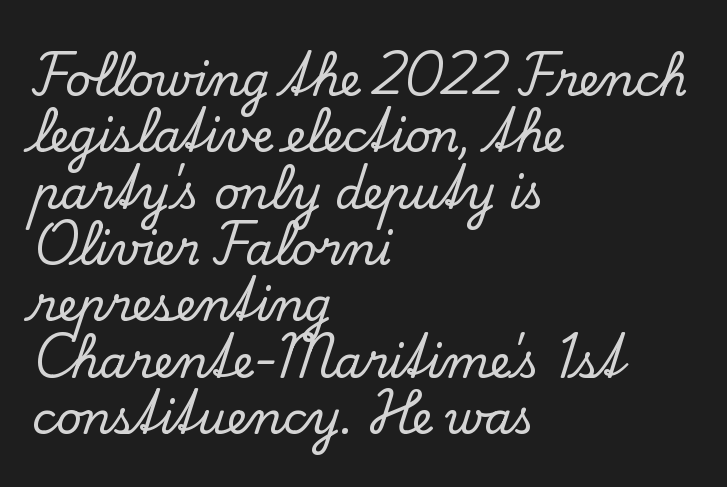
Is this a fixed-width face? No — the glyphs have proportional, varying widths. Is this a sans? No — the strokes have serifs. Here the glyphs are tracked normally, forming tight word shapes. Descenders hang freely into open space.
